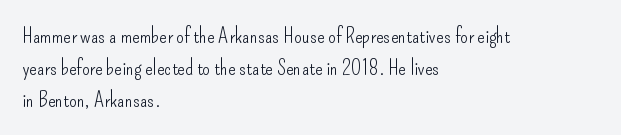
Q: Is the text bold? A: No.
Q: Is the text italic (slanted)? A: No, it is upright.
Q: Is the text underlined? A: No.
Q: How is the paragraph aligned? A: Left-aligned.
Q: Is the spacing between letters normal or unusually wide? A: Normal.
Q: Is the spacing between lines tight, normal or loose? A: Normal.
